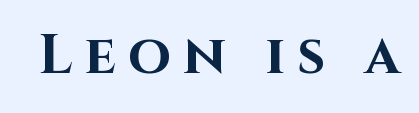
{"serif": "no", "italic": "no", "bold": "yes", "weight": "bold", "width": "normal", "stroke_contrast": "high", "x_height": "large", "monospaced": "no", "underline": "no", "letter_spacing": "wide", "letter_spacing_em": 0.23, "glyph_px": 55}
